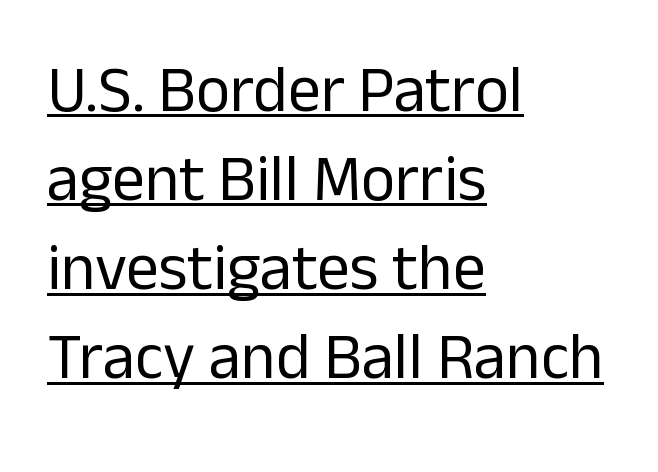
Q: Is the text bold? A: No.
Q: Is the text italic (slanted)? A: No, it is upright.
Q: Is the typeface a serif or a sans-serif typeface? A: Sans-serif.
Q: Is the text underlined? A: Yes.
Q: How is the paragraph aligned? A: Left-aligned.
Q: Is the spacing between letters normal or unusually wide? A: Normal.
Q: Is the spacing between lines tight, normal or loose? A: Normal.
Q: Width (condensed, normal, or wide)? A: Normal.
Q: Stroke contrast? A: Low.
Q: x-height? A: Medium.
Q: Monospaced? A: No.
